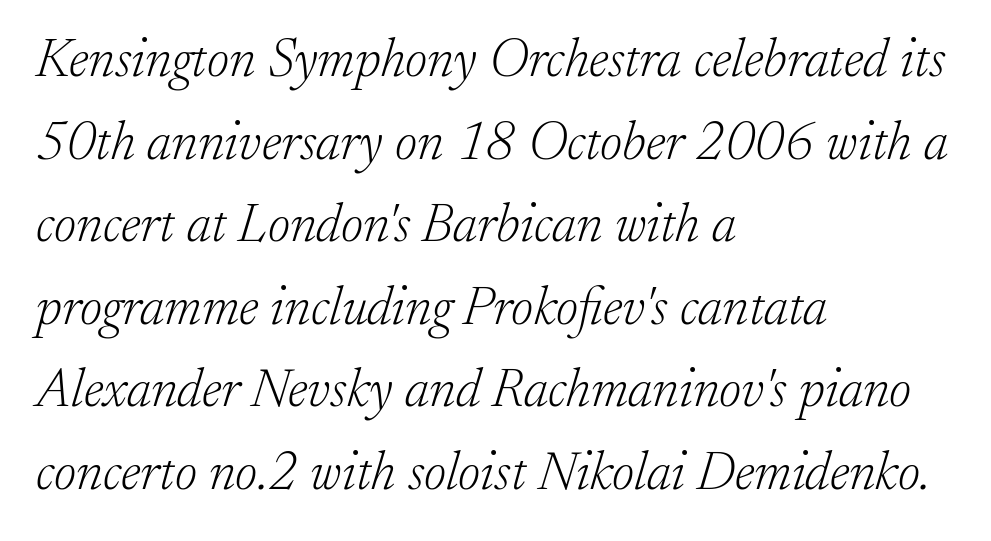
The passage shown is typed in a proportional face where columns would drift. The strokes are not fattened; the text isn't bold. Inter-character spacing is left at the font's built-in metrics. The axis of the letterforms is tilted away from vertical. This rendering employs a face with finishing strokes, i.e., a serif. These lines stack with their left ends in a neat column.
